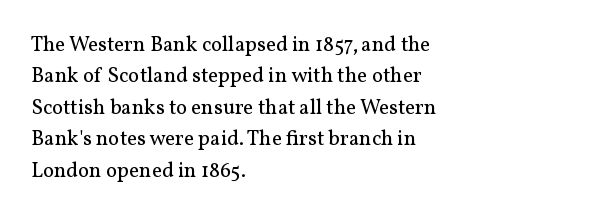
{"italic": "no", "bold": "no", "underline": "no", "align": "left", "line_spacing": "normal", "line_spacing_ratio": 1.5, "letter_spacing": "normal", "letter_spacing_em": 0.0, "glyph_px": 21}
